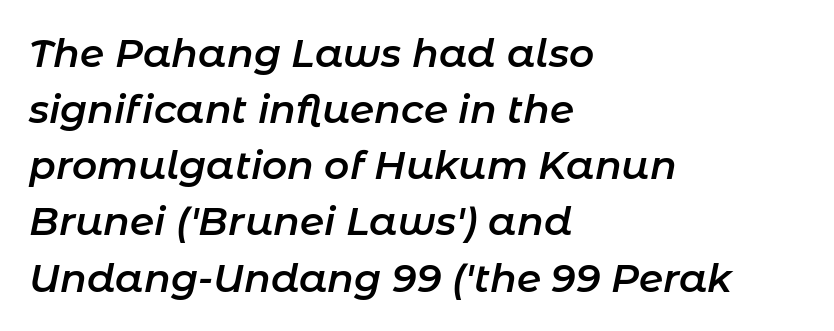
{"italic": "yes", "lean": "right", "slant_degrees": 11, "bold": "semi", "weight": "semibold", "width": "normal", "stroke_contrast": "low", "x_height": "medium", "monospaced": "no", "underline": "no", "align": "left", "line_spacing": "normal", "line_spacing_ratio": 1.44, "letter_spacing": "normal", "letter_spacing_em": 0.0, "glyph_px": 39}
